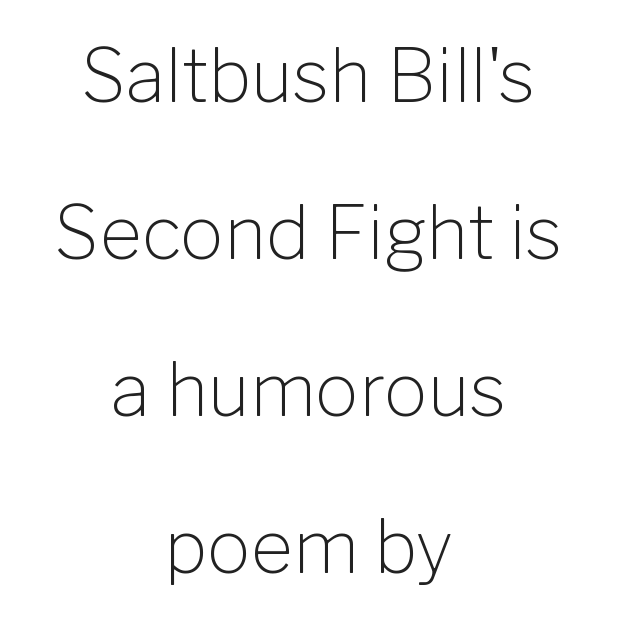
Q: Is the text bold? A: No.
Q: Is the text italic (slanted)? A: No, it is upright.
Q: Is the typeface a serif or a sans-serif typeface? A: Sans-serif.
Q: Is the text underlined? A: No.
Q: How is the paragraph aligned? A: Centered.
Q: Is the spacing between letters normal or unusually wide? A: Normal.
Q: Is the spacing between lines tight, normal or loose? A: Loose.
Q: Width (condensed, normal, or wide)? A: Normal.
Q: Stroke contrast? A: Low.
Q: x-height? A: Medium.
Q: Monospaced? A: No.
